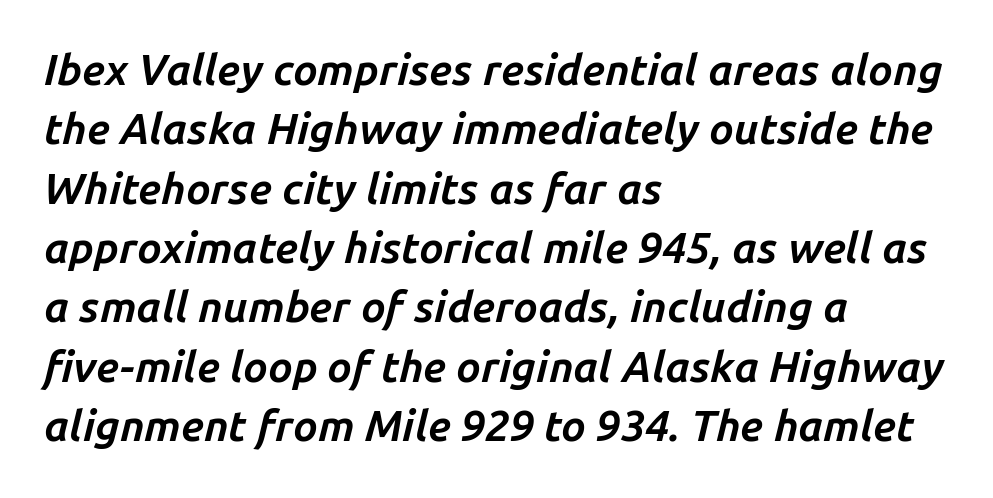
Q: Is the text bold? A: Yes.
Q: Is the text italic (slanted)? A: Yes, it leans right by about 14 degrees.
Q: Is the text underlined? A: No.
Q: How is the paragraph aligned? A: Left-aligned.
Q: Is the spacing between letters normal or unusually wide? A: Normal.
Q: Is the spacing between lines tight, normal or loose? A: Normal.
Q: Width (condensed, normal, or wide)? A: Normal.
Q: Stroke contrast? A: Low.
Q: x-height? A: Medium.
Q: Monospaced? A: No.
